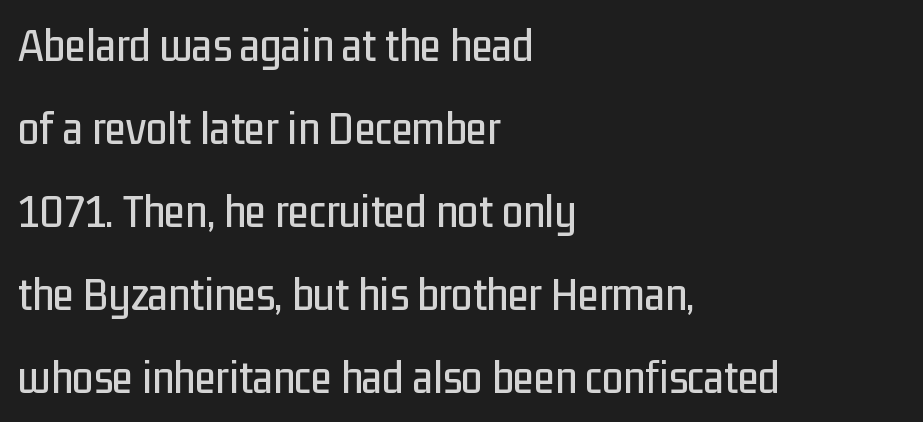
The image shows 48 px condensed sans-serif type, upright; set left-aligned, line spacing 1.73x, normal letter spacing, not underlined; low stroke contrast and a medium x-height.
